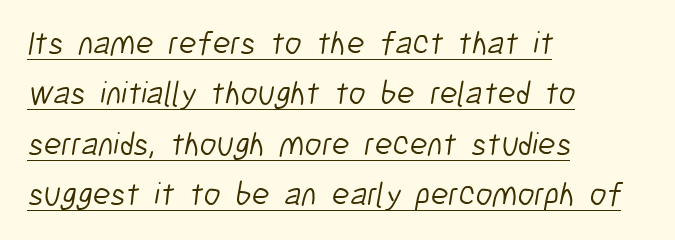
{"serif": "no", "bold": "no", "weight": "light", "width": "condensed", "stroke_contrast": "low", "x_height": "medium", "monospaced": "no", "underline": "yes", "align": "left", "line_spacing": "normal", "line_spacing_ratio": 1.53, "letter_spacing": "normal", "letter_spacing_em": 0.0, "glyph_px": 33}
